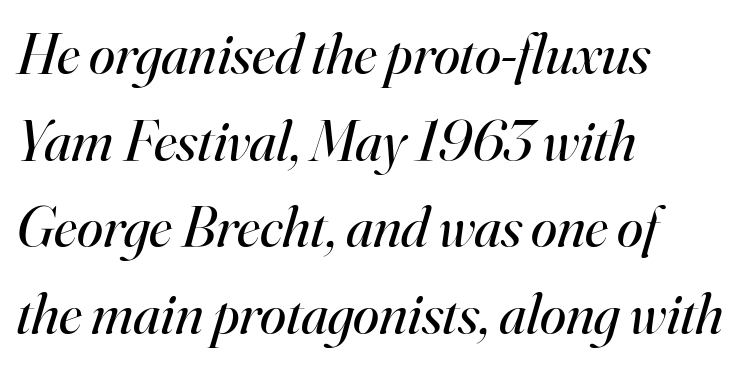
Q: Is the text bold? A: No.
Q: Is the text italic (slanted)? A: Yes, it leans right by about 16 degrees.
Q: Is the typeface a serif or a sans-serif typeface? A: Serif.
Q: Is the text underlined? A: No.
Q: How is the paragraph aligned? A: Left-aligned.
Q: Is the spacing between letters normal or unusually wide? A: Normal.
Q: Is the spacing between lines tight, normal or loose? A: Normal.
Q: Width (condensed, normal, or wide)? A: Normal.
Q: Stroke contrast? A: High.
Q: x-height? A: Small.
Q: Monospaced? A: No.
